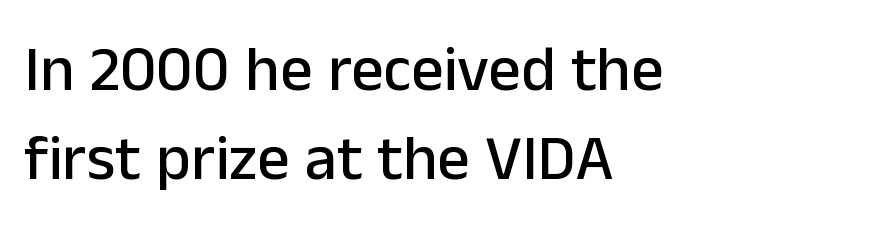
Q: Is the text italic (slanted)? A: No, it is upright.
Q: Is the typeface a serif or a sans-serif typeface? A: Sans-serif.
Q: Is the text underlined? A: No.
Q: How is the paragraph aligned? A: Left-aligned.
Q: Is the spacing between letters normal or unusually wide? A: Normal.
Q: Is the spacing between lines tight, normal or loose? A: Normal.
Q: Width (condensed, normal, or wide)? A: Normal.
Q: Stroke contrast? A: Low.
Q: x-height? A: Medium.
Q: Monospaced? A: No.
